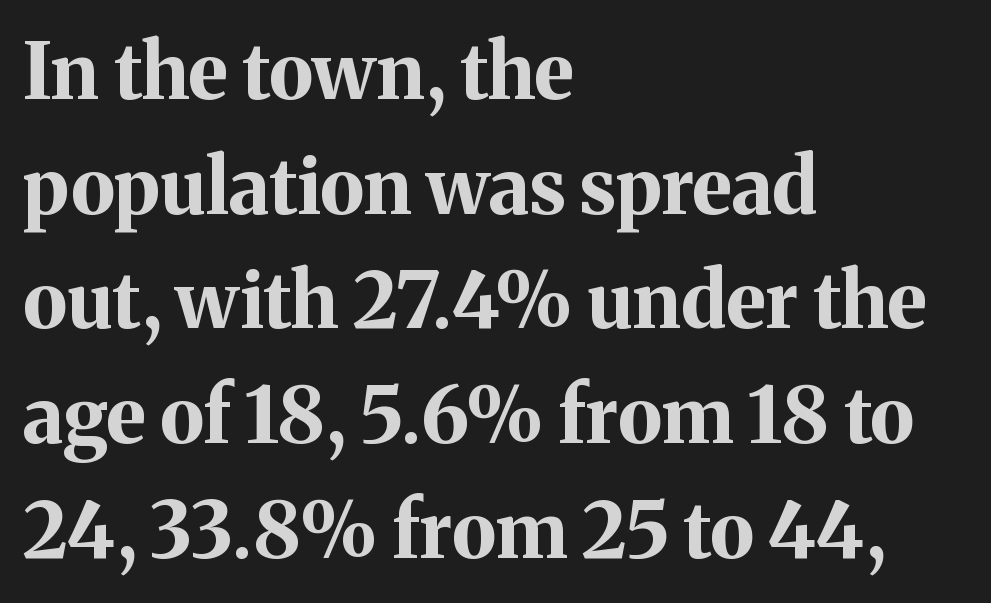
Posture: vertical. Observe the serifs anchoring each vertical stroke in this sample. In terms of letterspacing, this is plain default setting. Quick note: underline off. Rows of type keep a routine distance in the vertical direction. As a designer I'd log this as weight 700, bold.
